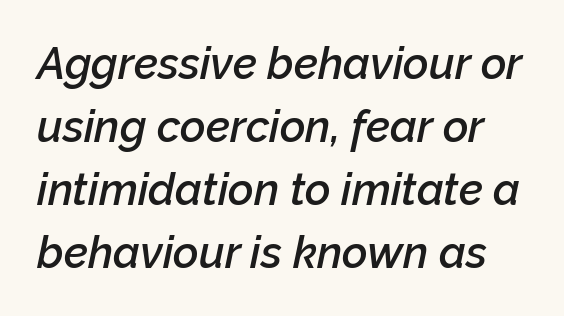
The image shows 44 px semibold type, italic (leaning right); set normal line spacing (1.43x), normal letter spacing, not underlined; low stroke contrast and a medium x-height.
